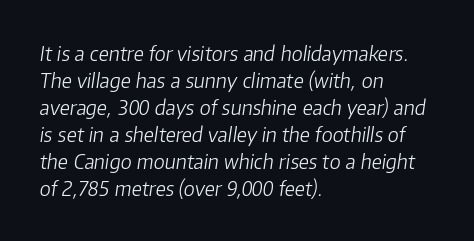
Q: Is the text bold? A: No.
Q: Is the text italic (slanted)? A: Yes, it leans right by about 8 degrees.
Q: Is the text underlined? A: No.
Q: How is the paragraph aligned? A: Left-aligned.
Q: Is the spacing between letters normal or unusually wide? A: Normal.
Q: Is the spacing between lines tight, normal or loose? A: Normal.
